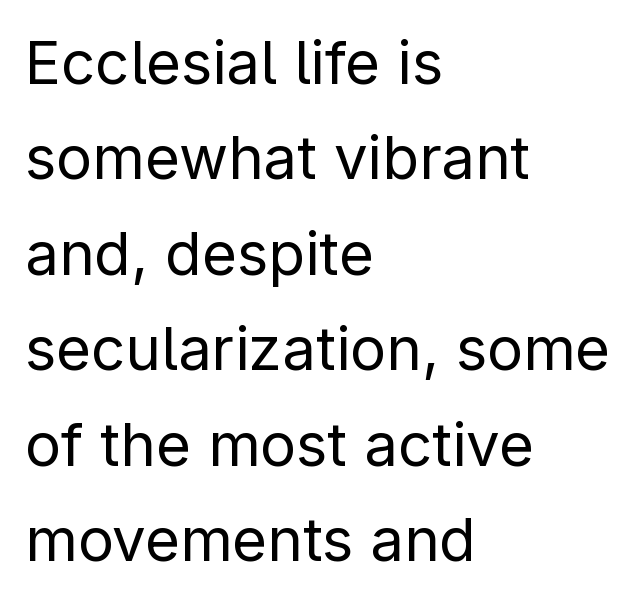
{"serif": "no", "italic": "no", "bold": "no", "weight": "regular", "width": "normal", "stroke_contrast": "low", "x_height": "medium", "monospaced": "no", "underline": "no", "align": "left", "line_spacing": "normal", "line_spacing_ratio": 1.59, "letter_spacing": "normal", "letter_spacing_em": 0.0, "glyph_px": 60}
